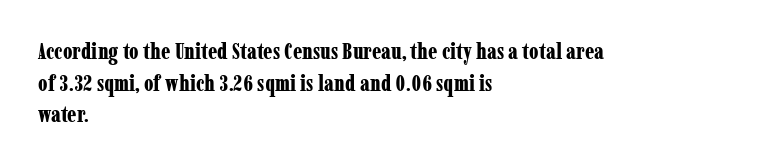
The image shows 22 px bold type, upright; set left-aligned, normal line spacing (1.44x), normal letter spacing, not underlined.
